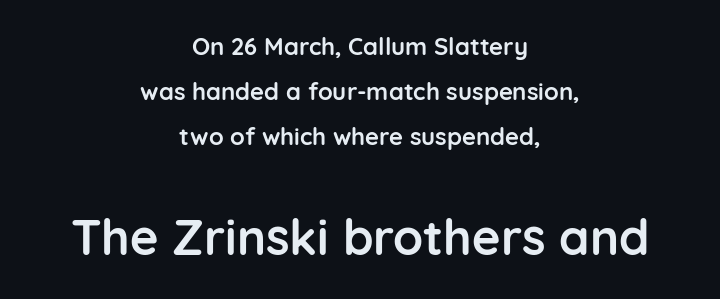
The image shows 49 px semibold sans-serif type, upright; set centered, line spacing 1.88x, normal letter spacing, not underlined; the second (bottom) block is 2.04x larger; low stroke contrast and a medium x-height.
